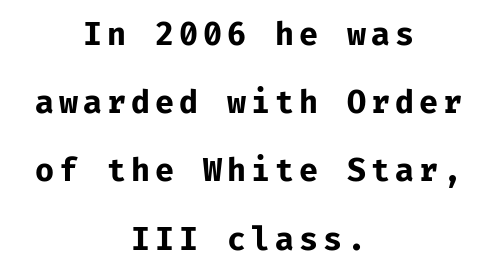
The image shows 31 px bold sans-serif type, upright; set centered, loose line spacing (2.2x), not underlined; low stroke contrast and a medium x-height.
